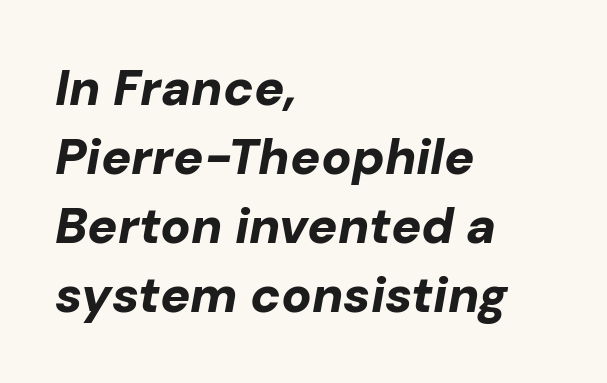
The image shows 50 px bold type, italic (leaning right); set left-aligned, normal line spacing (1.38x), normal letter spacing, not underlined; low stroke contrast and a medium x-height.
